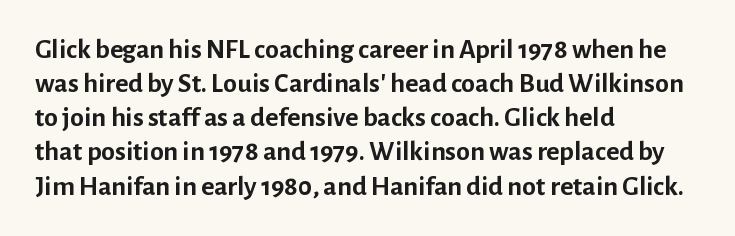
Q: Is the text bold? A: Yes.
Q: Is the text italic (slanted)? A: No, it is upright.
Q: Is the typeface a serif or a sans-serif typeface? A: Sans-serif.
Q: Is the text underlined? A: No.
Q: How is the paragraph aligned? A: Left-aligned.
Q: Is the spacing between letters normal or unusually wide? A: Normal.
Q: Width (condensed, normal, or wide)? A: Normal.
Q: Stroke contrast? A: Low.
Q: x-height? A: Medium.
Q: Monospaced? A: No.
